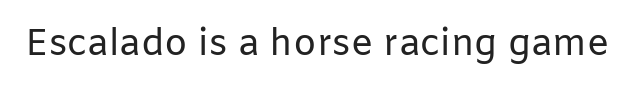
The image shows 37 px regular-weight sans-serif type, upright; set normal letter spacing, not underlined; low stroke contrast and a medium x-height.
